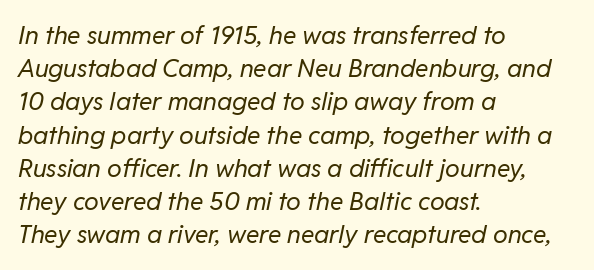
The letters look calm and open, with moderate or lighter stems. The passage shown has conventional tracking throughout. These lines were composed using italics. A bare baseline throughout the passage. Leading: standard. Where is the straight margin? On the left.
